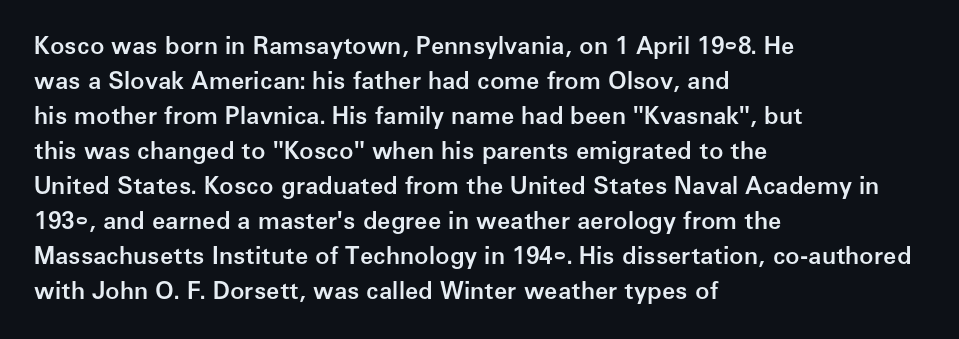
{"italic": "no", "bold": "semi", "underline": "no", "align": "left", "line_spacing": "normal", "line_spacing_ratio": 1.46, "letter_spacing": "normal", "letter_spacing_em": 0.0, "glyph_px": 24}
